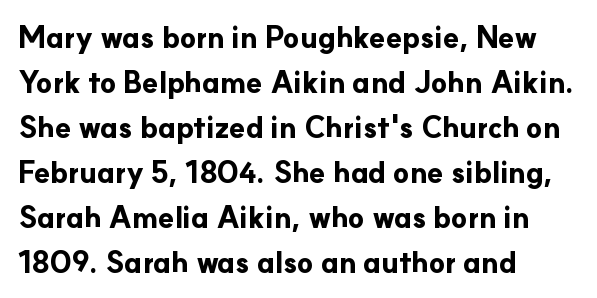
The image shows 29 px bold sans-serif type, upright; set left-aligned, normal line spacing (1.55x), normal letter spacing, not underlined; low stroke contrast and a small x-height.
